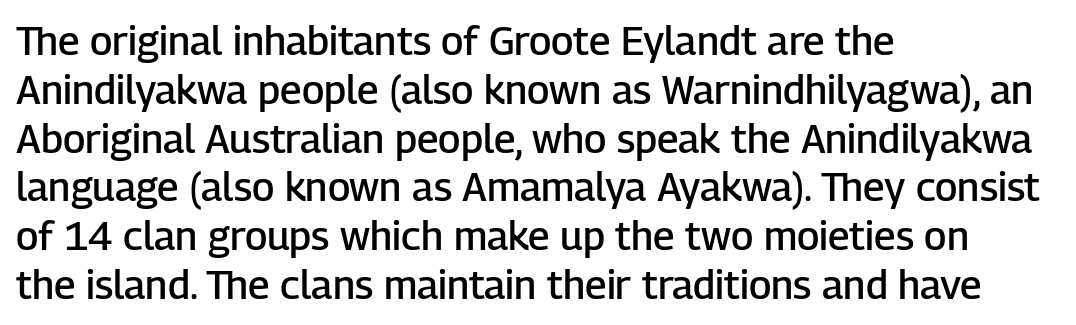
Underlining? Definitely not there. Summary of weight: moderately heavy, a semibold. Between one letter and the next there's only the usual sliver of space. Examine the stroke ends and you'll find no serifs. Do the letters lean? They stand straight.
